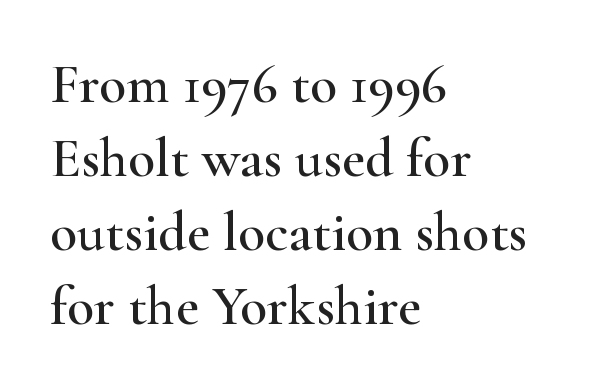
Q: Is the text italic (slanted)? A: No, it is upright.
Q: Is the typeface a serif or a sans-serif typeface? A: Serif.
Q: Is the text underlined? A: No.
Q: How is the paragraph aligned? A: Left-aligned.
Q: Is the spacing between letters normal or unusually wide? A: Normal.
Q: Is the spacing between lines tight, normal or loose? A: Normal.
Q: Width (condensed, normal, or wide)? A: Wide.
Q: Stroke contrast? A: High.
Q: x-height? A: Small.
Q: Monospaced? A: No.
